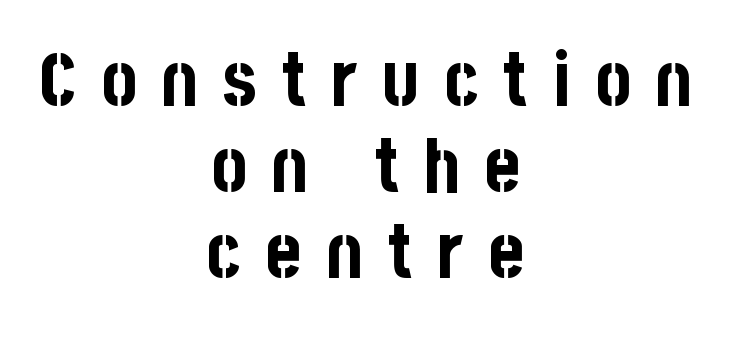
Q: Is the text bold? A: Yes.
Q: Is the text italic (slanted)? A: No, it is upright.
Q: Is the typeface a serif or a sans-serif typeface? A: Sans-serif.
Q: Is the text underlined? A: No.
Q: How is the paragraph aligned? A: Centered.
Q: Is the spacing between letters normal or unusually wide? A: Unusually wide.
Q: Is the spacing between lines tight, normal or loose? A: Tight.
Q: Width (condensed, normal, or wide)? A: Condensed.
Q: Stroke contrast? A: Low.
Q: x-height? A: Large.
Q: Monospaced? A: No.
